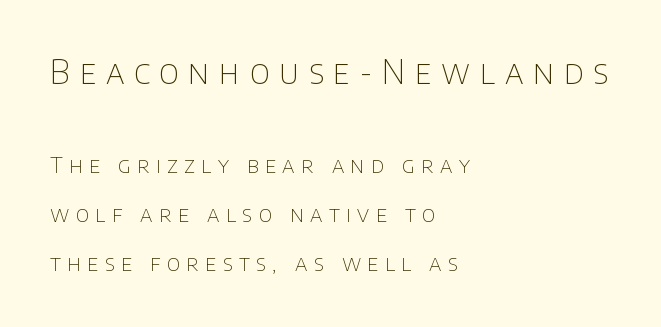
Q: Is the text bold? A: No.
Q: Is the text italic (slanted)? A: No, it is upright.
Q: Is the typeface a serif or a sans-serif typeface? A: Sans-serif.
Q: Is the text underlined? A: No.
Q: How is the paragraph aligned? A: Left-aligned.
Q: Is the spacing between letters normal or unusually wide? A: Unusually wide.
Q: Is the spacing between lines tight, normal or loose? A: Loose.
Q: Which block of text is set in a larger size, the first (top) or the second (bottom)? A: The first (top) one.
Q: Width (condensed, normal, or wide)? A: Normal.
Q: Stroke contrast? A: Low.
Q: x-height? A: Large.
Q: Monospaced? A: No.
